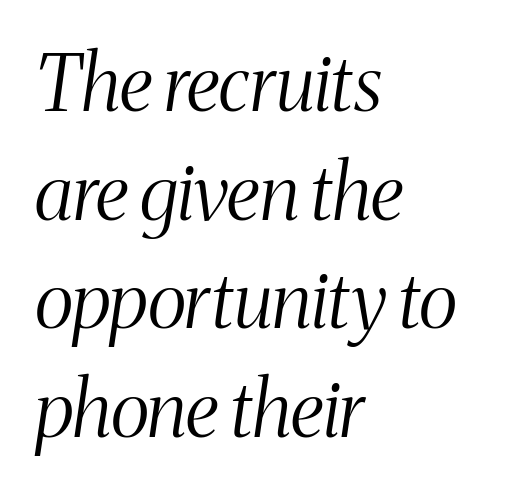
{"serif": "yes", "italic": "yes", "lean": "right", "slant_degrees": 8, "bold": "no", "weight": "light", "width": "condensed", "stroke_contrast": "medium", "x_height": "medium", "monospaced": "no", "underline": "no", "align": "left", "line_spacing": "normal", "line_spacing_ratio": 1.41, "letter_spacing": "normal", "letter_spacing_em": 0.0, "glyph_px": 77}
